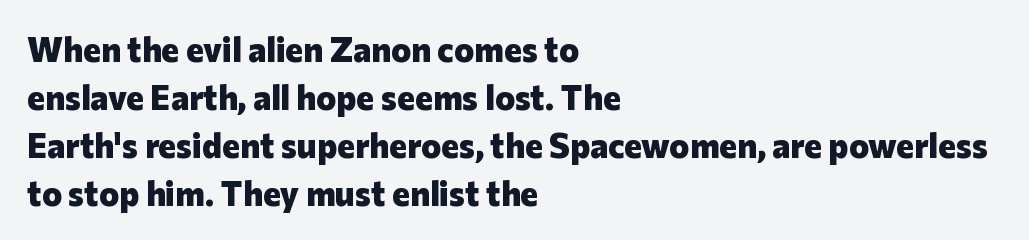
Q: Is the text bold? A: Yes.
Q: Is the text italic (slanted)? A: No, it is upright.
Q: Is the typeface a serif or a sans-serif typeface? A: Sans-serif.
Q: Is the text underlined? A: No.
Q: How is the paragraph aligned? A: Left-aligned.
Q: Is the spacing between letters normal or unusually wide? A: Normal.
Q: Is the spacing between lines tight, normal or loose? A: Normal.
Q: Width (condensed, normal, or wide)? A: Normal.
Q: Stroke contrast? A: Low.
Q: x-height? A: Medium.
Q: Monospaced? A: No.
